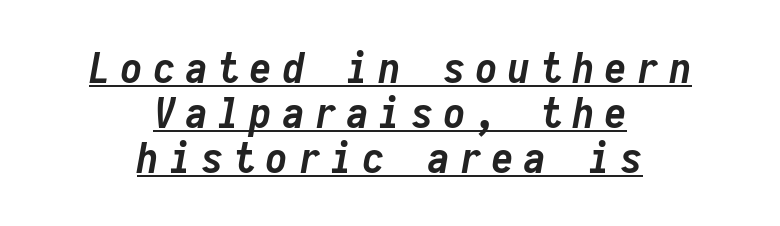
Q: Is the text bold? A: Yes.
Q: Is the text italic (slanted)? A: Yes, it leans right by about 10 degrees.
Q: Is the text underlined? A: Yes.
Q: How is the paragraph aligned? A: Centered.
Q: Is the spacing between letters normal or unusually wide? A: Unusually wide.
Q: Is the spacing between lines tight, normal or loose? A: Tight.
Q: Width (condensed, normal, or wide)? A: Condensed.
Q: Stroke contrast? A: Low.
Q: x-height? A: Medium.
Q: Monospaced? A: Yes.
